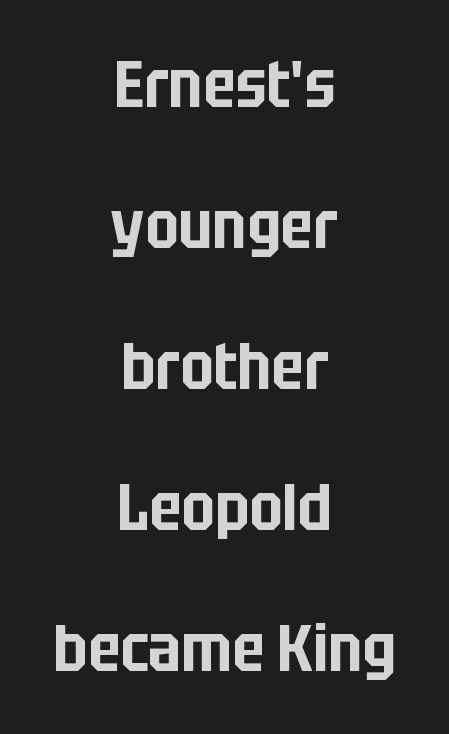
Q: Is the text italic (slanted)? A: No, it is upright.
Q: Is the typeface a serif or a sans-serif typeface? A: Sans-serif.
Q: Is the text underlined? A: No.
Q: How is the paragraph aligned? A: Centered.
Q: Is the spacing between letters normal or unusually wide? A: Normal.
Q: Is the spacing between lines tight, normal or loose? A: Loose.
Q: Width (condensed, normal, or wide)? A: Condensed.
Q: Stroke contrast? A: Low.
Q: x-height? A: Large.
Q: Monospaced? A: No.
